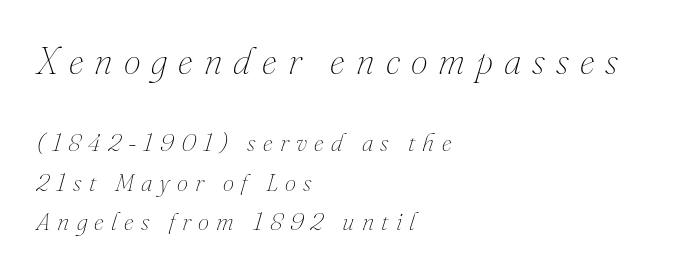
The paragraph has a hard left edge and a soft right edge. Weight: in the light-to-regular range. Character widths vary here, with narrow letters taking less room than wide ones. Compare the two chunks: the upper has the greater cap height. Letters rest on an invisible, unmarked baseline. Reading down the column, the eye jumps a familiar distance to each next line.
